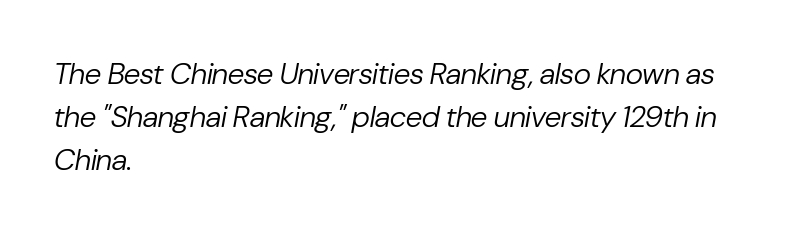
Typeset ragged right — the left edge is the straight one. Horizontal bands of white between lines are of average thickness. Is the stroke heavy? The answer is a plain regular-or-lighter. The rendering keeps characters at their native spacing. Glance below the letters and you will spot only blank space.
